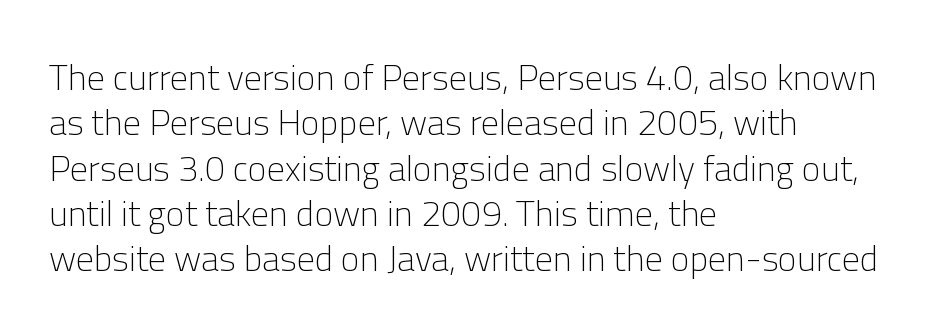
The image shows 36 px light sans-serif type, upright; set left-aligned, normal line spacing (1.26x), normal letter spacing, not underlined; low stroke contrast and a medium x-height.
